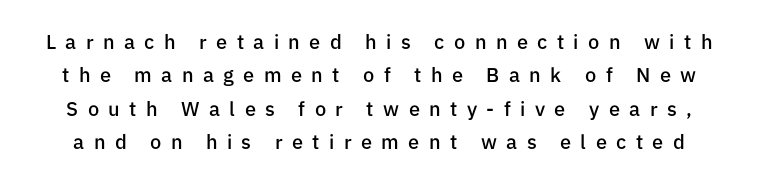
Posture: upright roman. Display-style spreading of the glyphs; the letterfit is very open. Compared with an ordinary text face, these strokes are moderately heavier — a semibold. Interline gaps are of average width in this sample.
